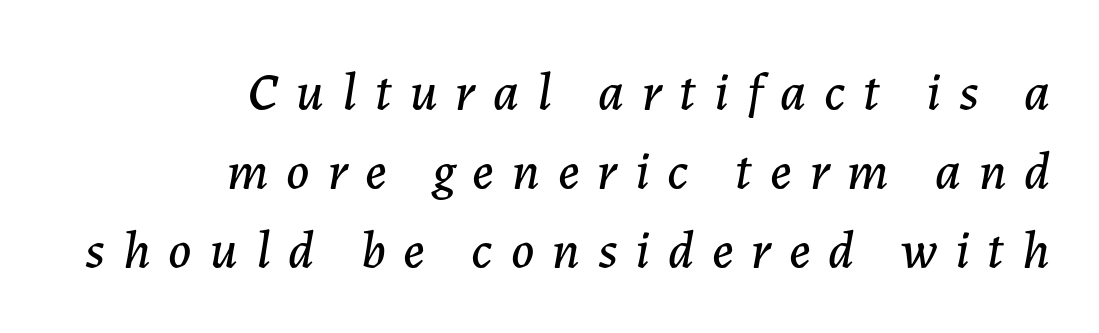
{"italic": "yes", "lean": "right", "slant_degrees": 7, "width": "normal", "stroke_contrast": "low", "x_height": "medium", "monospaced": "no", "underline": "no", "align": "right", "line_spacing": "normal", "line_spacing_ratio": 1.49, "letter_spacing": "wide", "letter_spacing_em": 0.34, "glyph_px": 53}
